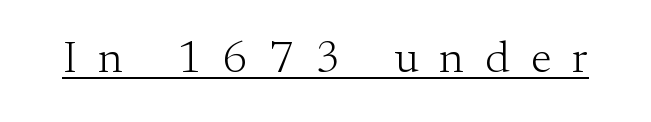
The face looks like a standard text weight, possibly lighter. This sample uses expanded letter spacing, leaving extra air between glyphs. I'd call this a serif setting — the letters wear small feet. Quick note: underline on. Ordinary non-slanted type is in use. The rendering uses natural spacing where letterforms have individual widths.
